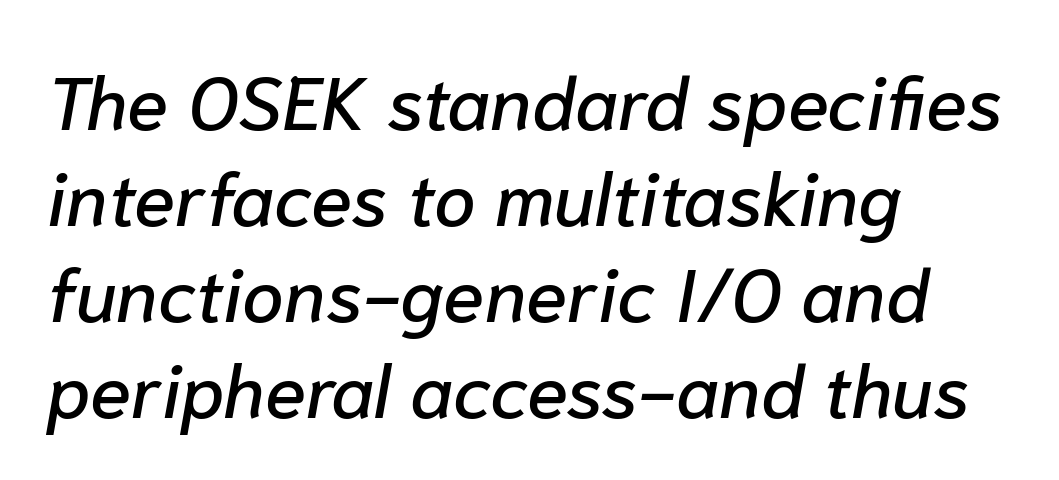
Q: Is the text italic (slanted)? A: Yes, it leans right by about 10 degrees.
Q: Is the text underlined? A: No.
Q: How is the paragraph aligned? A: Left-aligned.
Q: Is the spacing between letters normal or unusually wide? A: Normal.
Q: Is the spacing between lines tight, normal or loose? A: Normal.
Q: Width (condensed, normal, or wide)? A: Normal.
Q: Stroke contrast? A: Low.
Q: x-height? A: Medium.
Q: Monospaced? A: No.
